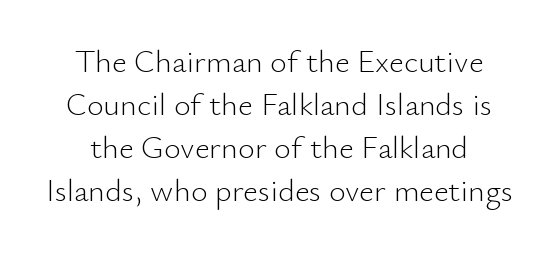
Q: Is the text bold? A: No.
Q: Is the text italic (slanted)? A: No, it is upright.
Q: Is the typeface a serif or a sans-serif typeface? A: Sans-serif.
Q: Is the text underlined? A: No.
Q: Is the spacing between letters normal or unusually wide? A: Normal.
Q: Is the spacing between lines tight, normal or loose? A: Normal.
Q: Width (condensed, normal, or wide)? A: Normal.
Q: Stroke contrast? A: Low.
Q: x-height? A: Small.
Q: Monospaced? A: No.
